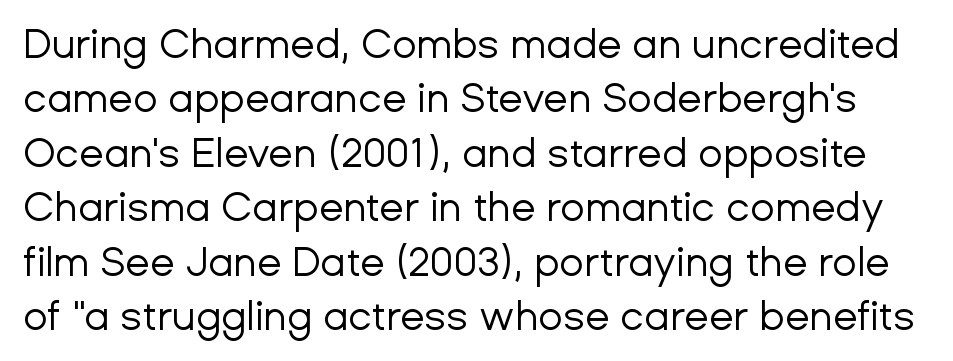
{"serif": "no", "italic": "no", "bold": "no", "weight": "regular", "width": "normal", "stroke_contrast": "low", "x_height": "medium", "monospaced": "no", "underline": "no", "line_spacing": "normal", "line_spacing_ratio": 1.36, "letter_spacing": "normal", "letter_spacing_em": 0.0, "glyph_px": 40}
